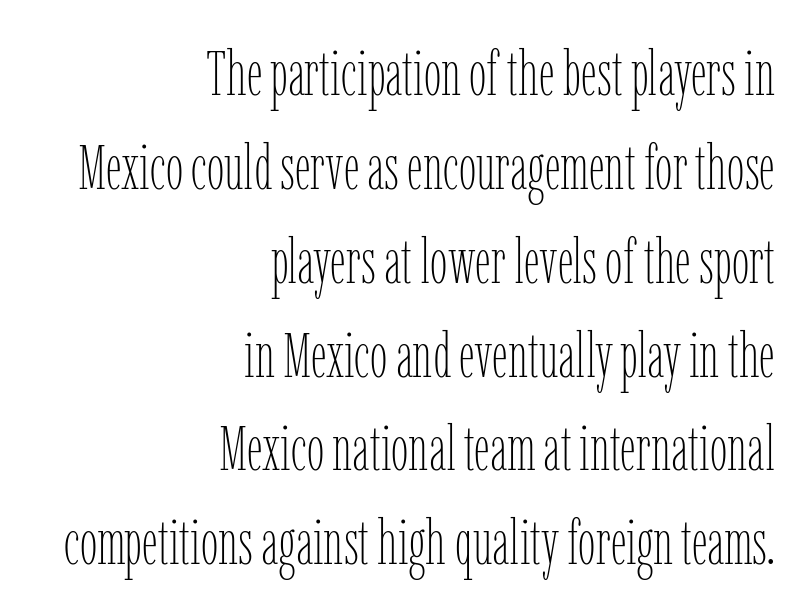
Q: Is the text bold? A: No.
Q: Is the text italic (slanted)? A: No, it is upright.
Q: Is the text underlined? A: No.
Q: How is the paragraph aligned? A: Right-aligned.
Q: Is the spacing between letters normal or unusually wide? A: Normal.
Q: Is the spacing between lines tight, normal or loose? A: Normal.
Q: Width (condensed, normal, or wide)? A: Condensed.
Q: Stroke contrast? A: Low.
Q: x-height? A: Medium.
Q: Monospaced? A: No.
